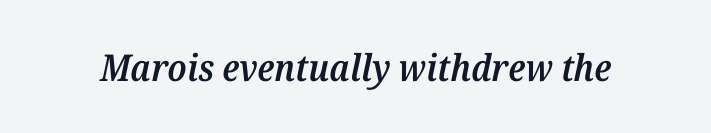
Q: Is the text bold? A: Semi-bold.
Q: Is the text italic (slanted)? A: Yes, it leans right by about 12 degrees.
Q: Is the typeface a serif or a sans-serif typeface? A: Serif.
Q: Is the text underlined? A: No.
Q: Is the spacing between letters normal or unusually wide? A: Normal.
Q: Width (condensed, normal, or wide)? A: Normal.
Q: Stroke contrast? A: Medium.
Q: x-height? A: Medium.
Q: Monospaced? A: No.
